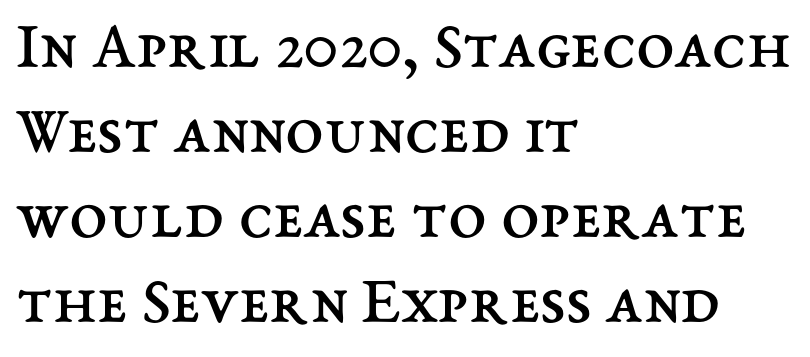
In terms of letterspacing, this is plain default setting. Where is the straight margin? On the left. Proportional: the letters do not fall into vertical columns. Check under the words: just untouched page. Italic? Not at all — the glyphs are vertical. The weight would be labelled regular, book, light, or lighter still.
